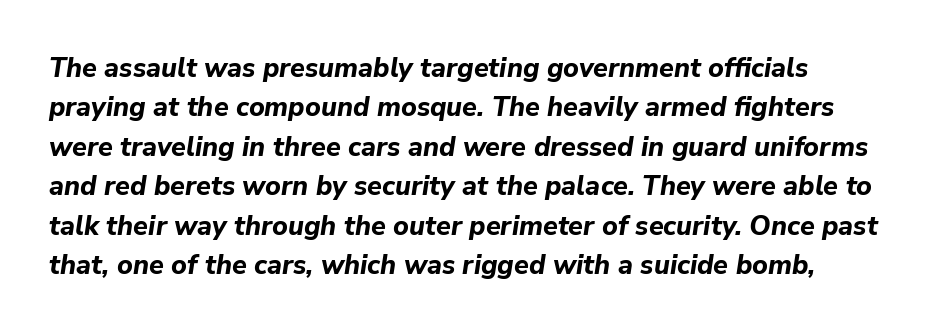
The image shows 27 px bold type, italic (leaning right); set normal line spacing (1.46x), normal letter spacing, not underlined.
